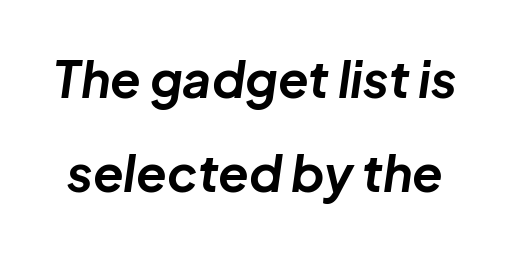
Q: Is the text bold? A: Yes.
Q: Is the text italic (slanted)? A: Yes, it leans right by about 8 degrees.
Q: Is the text underlined? A: No.
Q: Is the spacing between letters normal or unusually wide? A: Normal.
Q: Width (condensed, normal, or wide)? A: Normal.
Q: Stroke contrast? A: Low.
Q: x-height? A: Medium.
Q: Monospaced? A: No.
